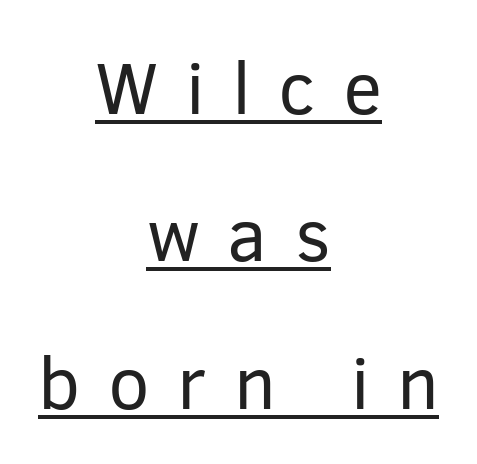
Q: Is the text bold? A: No.
Q: Is the text italic (slanted)? A: No, it is upright.
Q: Is the typeface a serif or a sans-serif typeface? A: Sans-serif.
Q: Is the text underlined? A: Yes.
Q: How is the paragraph aligned? A: Centered.
Q: Is the spacing between letters normal or unusually wide? A: Unusually wide.
Q: Is the spacing between lines tight, normal or loose? A: Loose.
Q: Width (condensed, normal, or wide)? A: Normal.
Q: Stroke contrast? A: Low.
Q: x-height? A: Medium.
Q: Monospaced? A: No.
